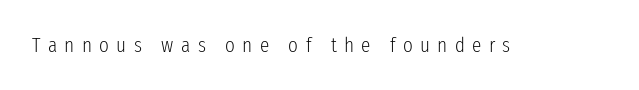
Each stroke keeps to a modest, everyday thickness or less. The letters stand upright; this is a roman face. The tracking reads as deliberately expanded to a designer's eye. Each row of text sits above clean, open space.
